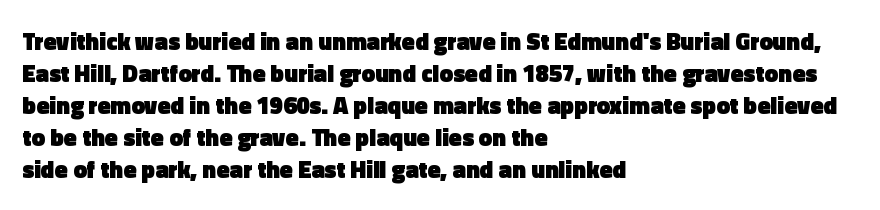
The image shows 24 px bold type, upright; set left-aligned, normal line spacing (1.33x), normal letter spacing, not underlined.
